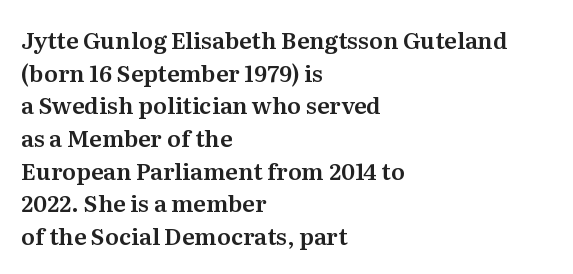
{"italic": "no", "underline": "no", "align": "left", "line_spacing": "normal", "line_spacing_ratio": 1.42, "letter_spacing": "normal", "letter_spacing_em": 0.0, "glyph_px": 23}
